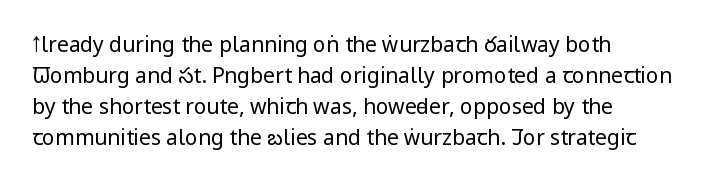
The image shows 21 px text type, upright; set left-aligned, normal line spacing (1.48x), normal letter spacing, not underlined.
